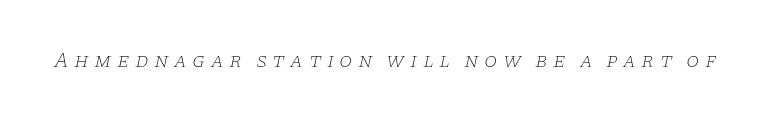
The image shows 21 px text type, italic (leaning right); set unusually wide letter spacing (+0.25 em), not underlined.
